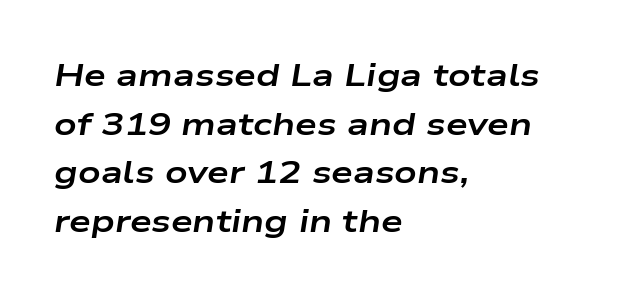
Q: Is the text bold? A: Yes.
Q: Is the text italic (slanted)? A: Yes, it leans right by about 9 degrees.
Q: Is the text underlined? A: No.
Q: How is the paragraph aligned? A: Left-aligned.
Q: Is the spacing between letters normal or unusually wide? A: Normal.
Q: Is the spacing between lines tight, normal or loose? A: Normal.
Q: Width (condensed, normal, or wide)? A: Wide.
Q: Stroke contrast? A: Low.
Q: x-height? A: Medium.
Q: Monospaced? A: No.
